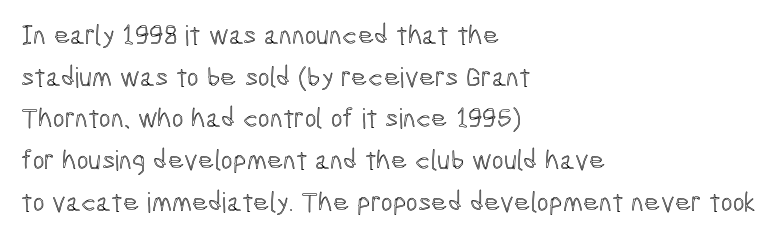
Words float on clear page, feet unadorned. Notice how descenders clear the ascenders below comfortably — that's standard leading. Do the characters align in a grid? No, the font is proportional. The letters sit at their default tracking, neither squeezed nor spread. Posture: straight, roman, zero tilt.
